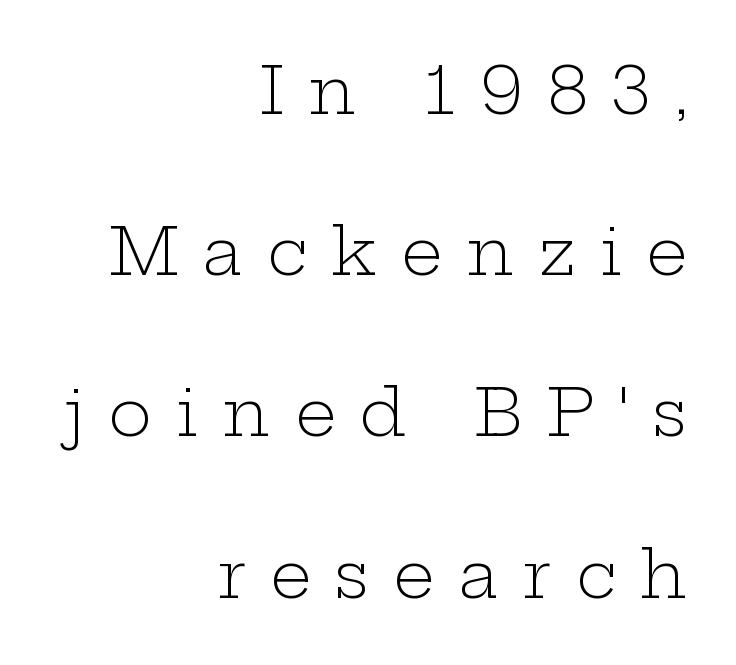
The image shows 65 px light, wide serif type, upright; set right-aligned, loose line spacing (2.48x), unusually wide letter spacing (+0.37 em), not underlined; low stroke contrast and a medium x-height.
